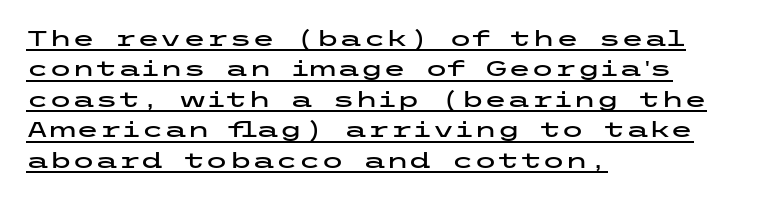
When letters stand straight like this, we call the style roman or upright. Caption: standard tracking, unaltered. The glyphs are accompanied by a horizontal stroke just below them. The setting favours the left margin, as ordinary paragraphs usually do.
